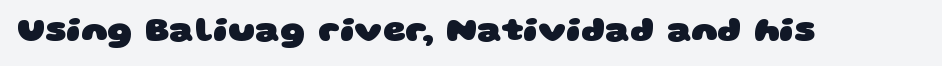
The image shows 35 px heavy, wide sans-serif type; set normal letter spacing, not underlined; low stroke contrast and a large x-height.
